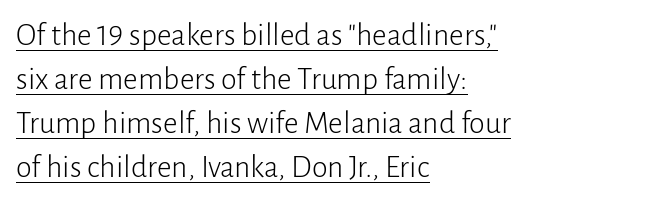
{"serif": "no", "italic": "no", "bold": "no", "weight": "light", "width": "normal", "stroke_contrast": "low", "x_height": "medium", "monospaced": "no", "underline": "yes", "align": "left", "line_spacing": "normal", "line_spacing_ratio": 1.38, "letter_spacing": "normal", "letter_spacing_em": 0.0, "glyph_px": 32}
